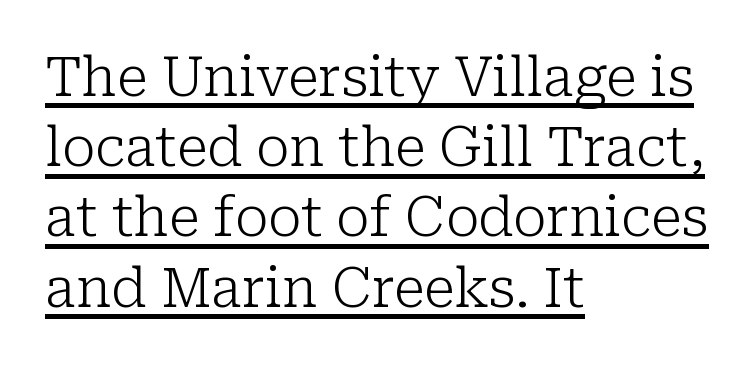
{"serif": "yes", "italic": "no", "bold": "no", "weight": "light", "width": "normal", "stroke_contrast": "low", "x_height": "medium", "monospaced": "no", "underline": "yes", "align": "left", "line_spacing": "normal", "line_spacing_ratio": 1.3, "letter_spacing": "normal", "letter_spacing_em": 0.0, "glyph_px": 54}
